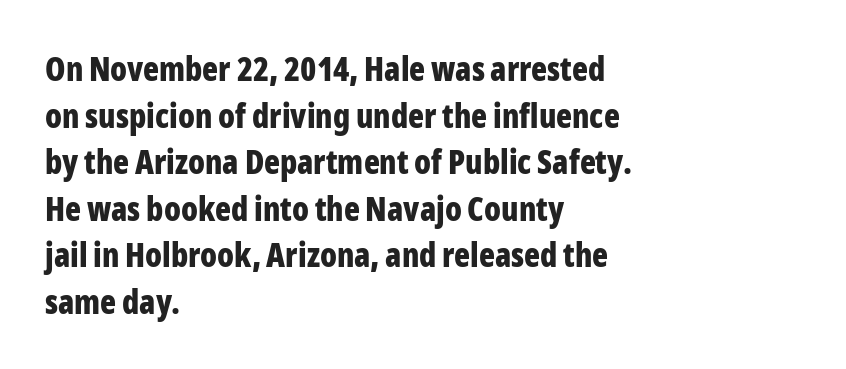
The image shows 33 px bold, condensed sans-serif type, upright; set left-aligned, normal line spacing (1.41x), normal letter spacing, not underlined; low stroke contrast and a medium x-height.
